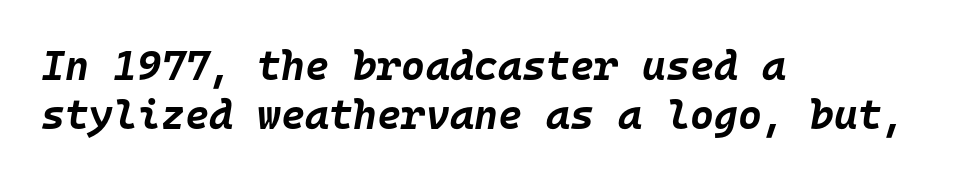
Q: Is the text bold? A: Yes.
Q: Is the text italic (slanted)? A: Yes, it leans right by about 10 degrees.
Q: Is the text underlined? A: No.
Q: How is the paragraph aligned? A: Left-aligned.
Q: Is the spacing between letters normal or unusually wide? A: Normal.
Q: Width (condensed, normal, or wide)? A: Normal.
Q: Stroke contrast? A: Low.
Q: x-height? A: Large.
Q: Monospaced? A: Yes.
